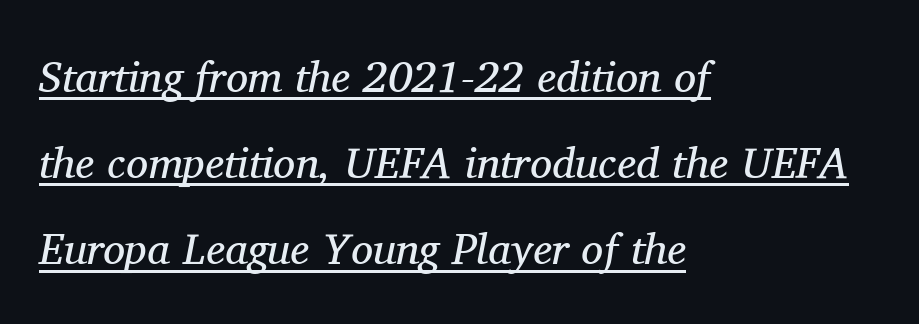
The image shows 44 px regular-weight serif type, italic (leaning right); set left-aligned, loose line spacing (1.96x), normal letter spacing, underlined; medium stroke contrast and a medium x-height.
